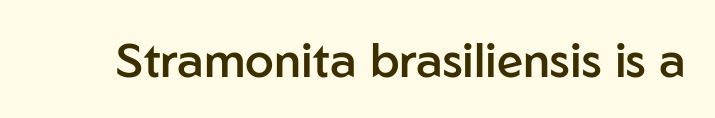
The space beneath each line is pristine and unruled. In terms of weight, the rendering is demibold, just under bold. Words appear dense and cohesive because spacing is normal. Serif or sans? Sans — the stroke terminals are bare. Character widths vary here, with narrow letters taking less room than wide ones.
